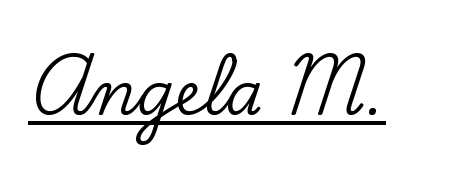
The image shows 60 px serif type; set normal letter spacing, underlined; low stroke contrast and a small x-height.
